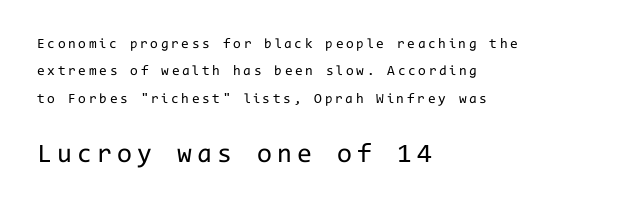
Q: Is the text bold? A: No.
Q: Is the text italic (slanted)? A: No, it is upright.
Q: Is the text underlined? A: No.
Q: How is the paragraph aligned? A: Left-aligned.
Q: Is the spacing between lines tight, normal or loose? A: Loose.
Q: Which block of text is set in a larger size, the first (top) or the second (bottom)? A: The second (bottom) one.
